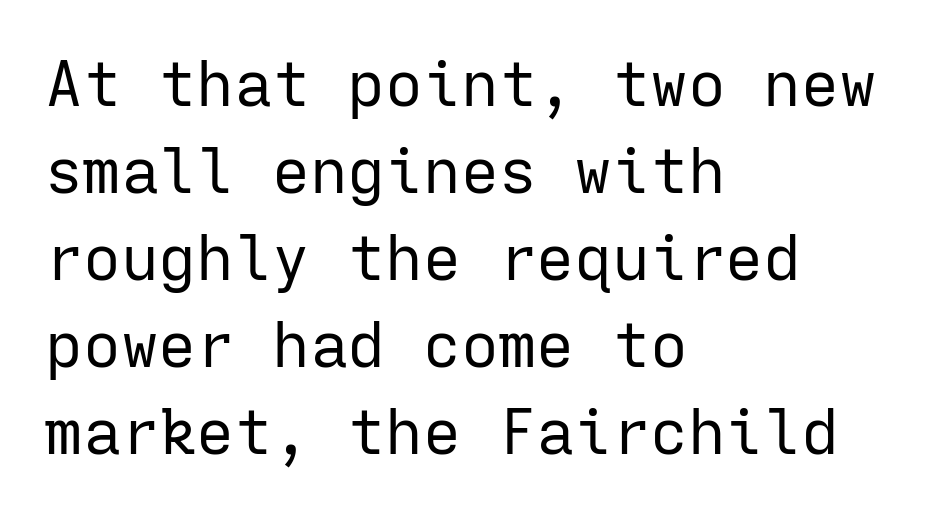
{"serif": "no", "italic": "no", "bold": "no", "weight": "regular", "width": "normal", "stroke_contrast": "low", "x_height": "medium", "monospaced": "yes", "underline": "no", "align": "left", "line_spacing": "normal", "line_spacing_ratio": 1.38, "letter_spacing": "normal", "letter_spacing_em": 0.0, "glyph_px": 63}
